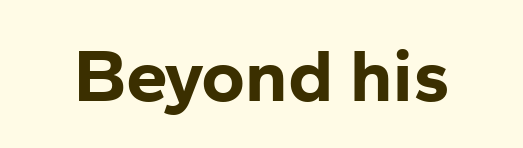
Ascenders rise straight up at ninety degrees. Has an underline been added? It has not. Is this a fixed-width face? No — the glyphs have proportional, varying widths. No extra tracking has been applied to these lines. Font category for this specimen: sans-serif.
